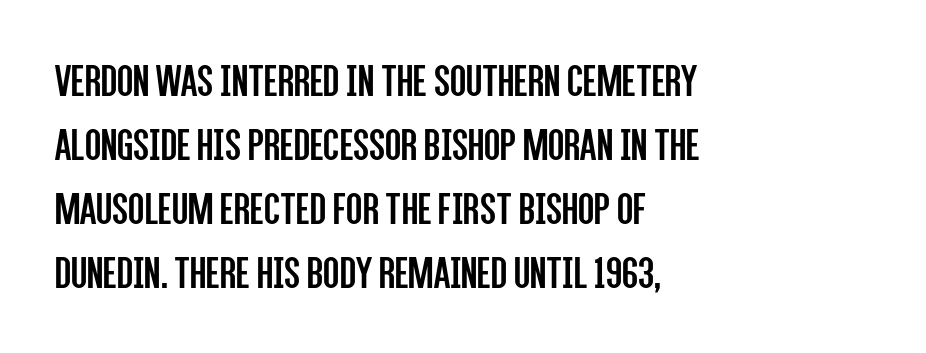
The image shows 47 px regular-weight, condensed sans-serif type, upright; set left-aligned, normal line spacing (1.36x), normal letter spacing, not underlined; low stroke contrast and a large x-height.
